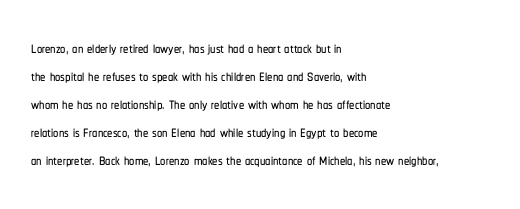
If you measured baseline to baseline, you'd find a middling distance. Descenders are the only things crossing below the line. The lines in this sample share a left origin and differ only in where they stop. Letter spacing: default. Quick note: not italic, upright.
